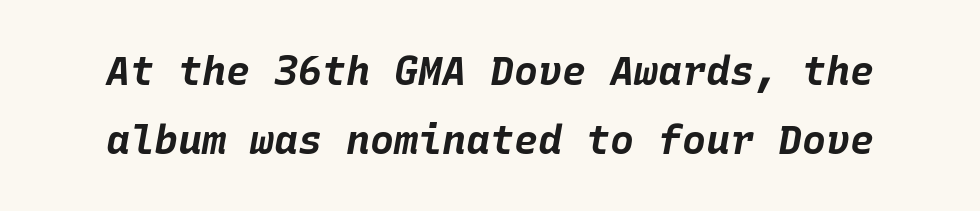
Q: Is the text bold? A: Yes.
Q: Is the text italic (slanted)? A: Yes, it leans right by about 10 degrees.
Q: Is the text underlined? A: No.
Q: Is the spacing between letters normal or unusually wide? A: Normal.
Q: Width (condensed, normal, or wide)? A: Normal.
Q: Stroke contrast? A: Low.
Q: x-height? A: Large.
Q: Monospaced? A: Yes.
